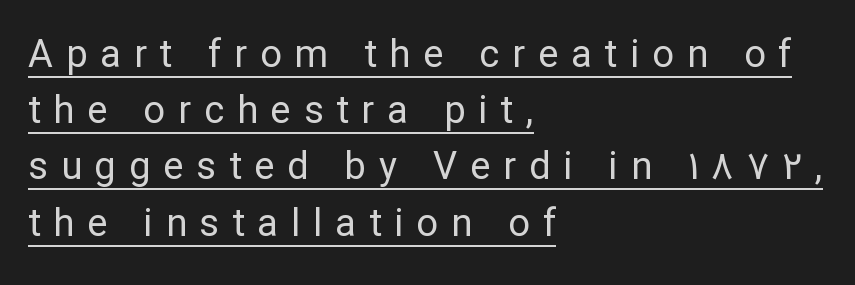
{"serif": "no", "italic": "no", "bold": "no", "weight": "regular", "width": "normal", "stroke_contrast": "low", "x_height": "medium", "monospaced": "no", "underline": "yes", "align": "left", "line_spacing": "normal", "line_spacing_ratio": 1.48, "letter_spacing": "wide", "letter_spacing_em": 0.34, "glyph_px": 38}
